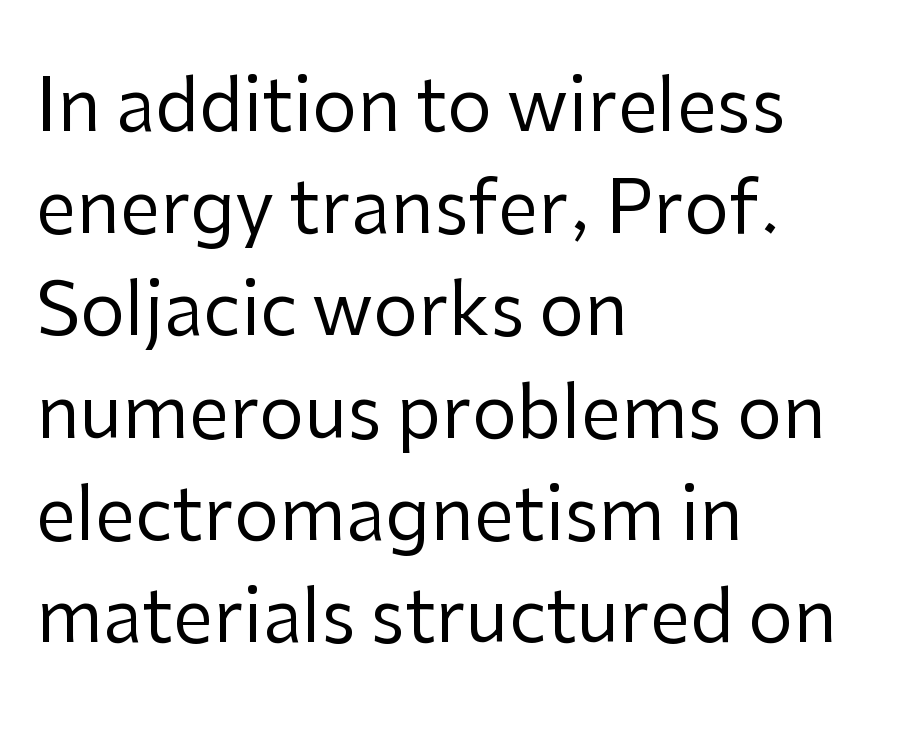
The image shows 72 px regular-weight sans-serif type, upright; set left-aligned, normal line spacing (1.42x), normal letter spacing, not underlined; low stroke contrast and a medium x-height.
